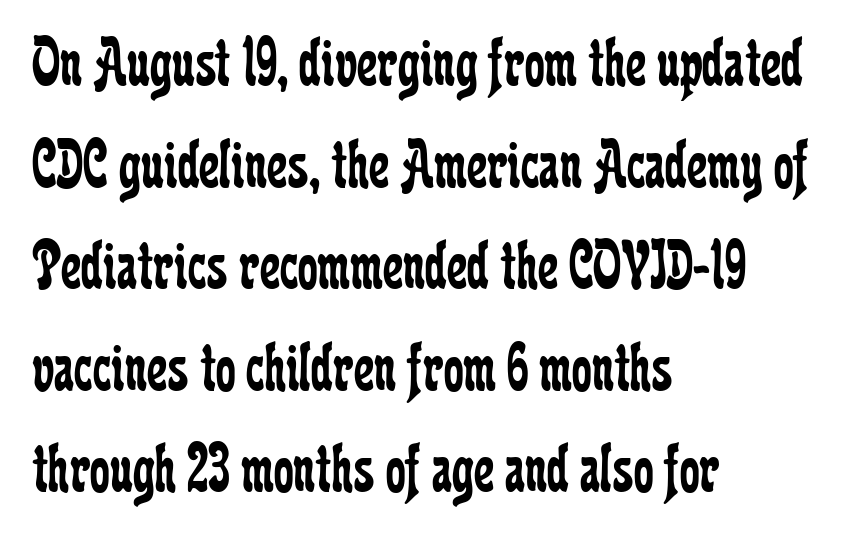
The image shows 71 px regular-weight, condensed serif type, upright; set left-aligned, normal line spacing (1.43x), normal letter spacing, not underlined; low stroke contrast and a medium x-height.
